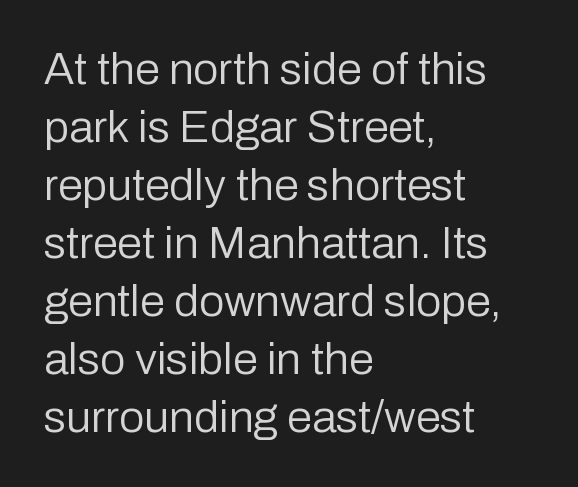
The image shows 45 px regular-weight sans-serif type, upright; set left-aligned, normal line spacing (1.29x), normal letter spacing, not underlined; low stroke contrast and a medium x-height.
